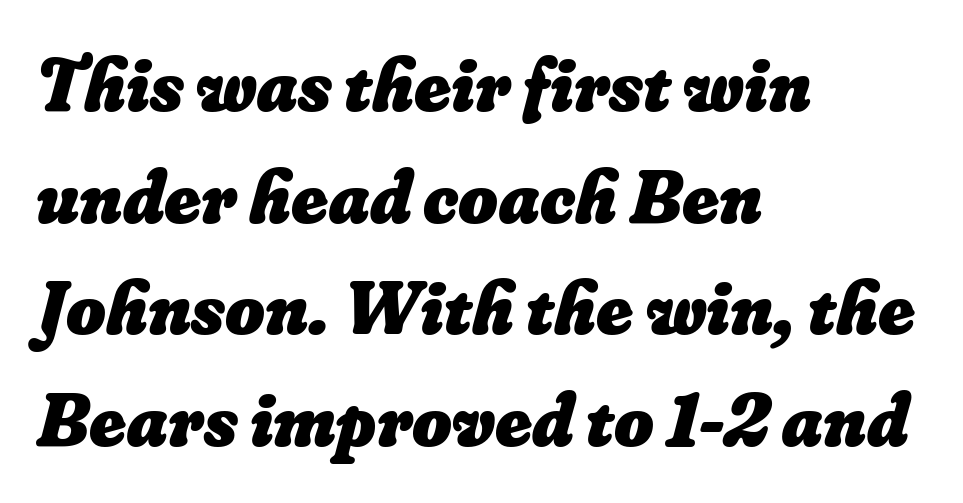
Q: Is the text bold? A: Yes.
Q: Is the text underlined? A: No.
Q: How is the paragraph aligned? A: Left-aligned.
Q: Is the spacing between letters normal or unusually wide? A: Normal.
Q: Is the spacing between lines tight, normal or loose? A: Normal.
Q: Width (condensed, normal, or wide)? A: Normal.
Q: Stroke contrast? A: Low.
Q: x-height? A: Small.
Q: Monospaced? A: No.
